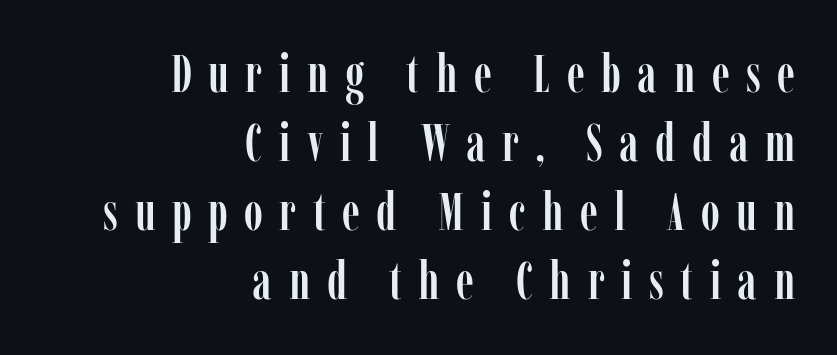
The image shows 52 px condensed serif type, upright; set right-aligned, normal line spacing (1.33x), unusually wide letter spacing (+0.32 em), not underlined; low stroke contrast and a medium x-height.
